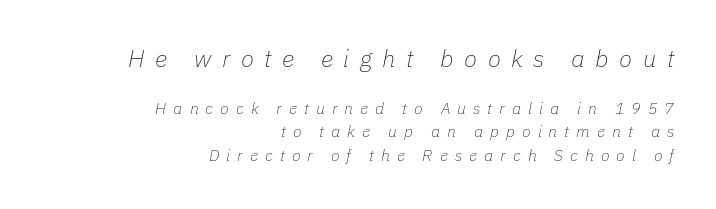
Q: Is the text bold? A: No.
Q: Is the text italic (slanted)? A: Yes, it leans right by about 11 degrees.
Q: Is the text underlined? A: No.
Q: How is the paragraph aligned? A: Right-aligned.
Q: Is the spacing between letters normal or unusually wide? A: Unusually wide.
Q: Is the spacing between lines tight, normal or loose? A: Normal.
Q: Which block of text is set in a larger size, the first (top) or the second (bottom)? A: The first (top) one.
